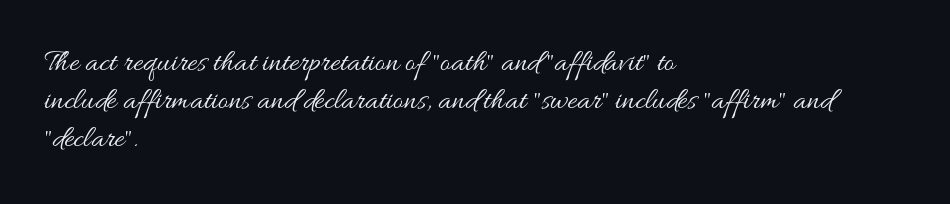
Q: Is the text bold? A: No.
Q: Is the text italic (slanted)? A: Yes.
Q: Is the text underlined? A: No.
Q: How is the paragraph aligned? A: Left-aligned.
Q: Is the spacing between letters normal or unusually wide? A: Normal.
Q: Width (condensed, normal, or wide)? A: Wide.
Q: Stroke contrast? A: Medium.
Q: x-height? A: Small.
Q: Monospaced? A: No.
